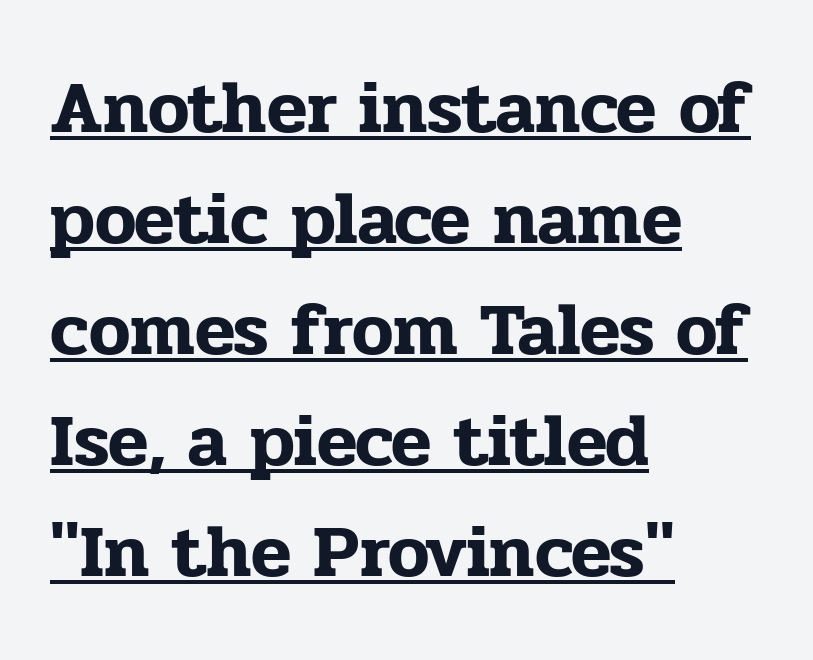
Q: Is the text italic (slanted)? A: No, it is upright.
Q: Is the typeface a serif or a sans-serif typeface? A: Serif.
Q: Is the text underlined? A: Yes.
Q: How is the paragraph aligned? A: Left-aligned.
Q: Is the spacing between letters normal or unusually wide? A: Normal.
Q: Is the spacing between lines tight, normal or loose? A: Normal.
Q: Width (condensed, normal, or wide)? A: Normal.
Q: Stroke contrast? A: Low.
Q: x-height? A: Medium.
Q: Monospaced? A: No.
